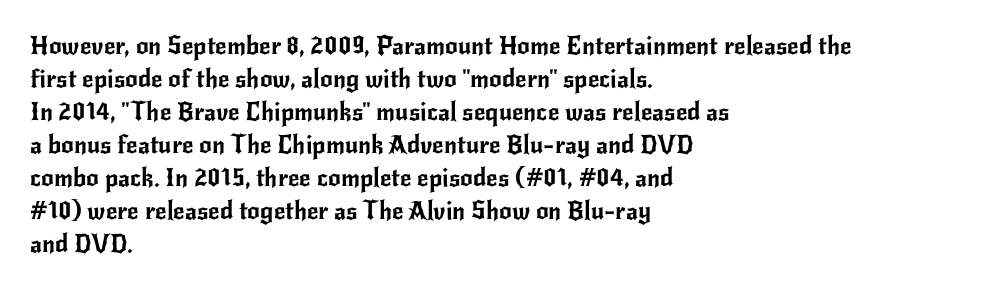
Every row of glyphs begins at an identical x-position on the left. Words appear dense and cohesive because spacing is normal. Unlike italic type, these characters show no tilt at all. Vertical spacing — default. Check under the words: just untouched page.
